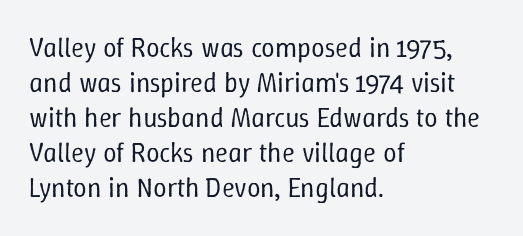
Q: Is the text bold? A: No.
Q: Is the text italic (slanted)? A: No, it is upright.
Q: Is the text underlined? A: No.
Q: How is the paragraph aligned? A: Left-aligned.
Q: Is the spacing between letters normal or unusually wide? A: Normal.
Q: Is the spacing between lines tight, normal or loose? A: Normal.
